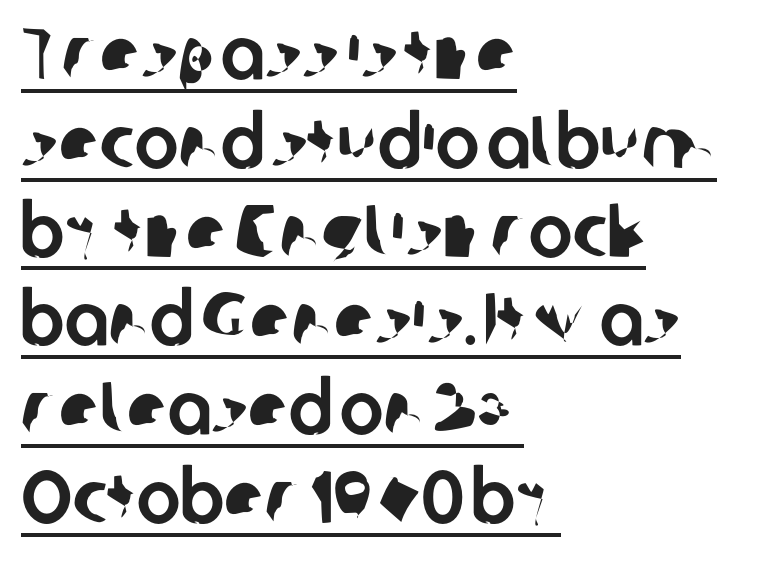
{"serif": "no", "width": "normal", "stroke_contrast": "low", "x_height": "medium", "monospaced": "no", "underline": "yes", "align": "left", "line_spacing_ratio": 1.2, "letter_spacing": "normal", "letter_spacing_em": 0.0, "glyph_px": 74}
